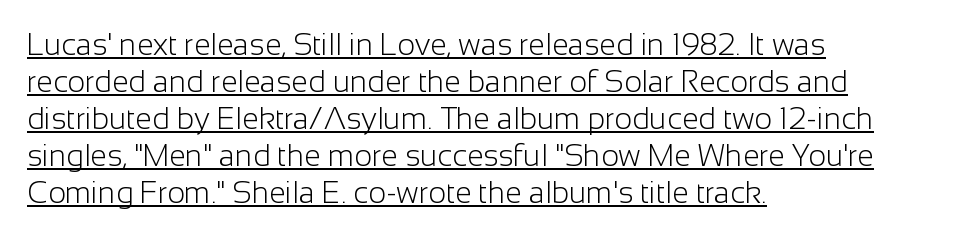
Q: Is the text bold? A: No.
Q: Is the text italic (slanted)? A: No, it is upright.
Q: Is the typeface a serif or a sans-serif typeface? A: Sans-serif.
Q: Is the text underlined? A: Yes.
Q: How is the paragraph aligned? A: Left-aligned.
Q: Is the spacing between letters normal or unusually wide? A: Normal.
Q: Width (condensed, normal, or wide)? A: Normal.
Q: Stroke contrast? A: Low.
Q: x-height? A: Medium.
Q: Monospaced? A: No.
